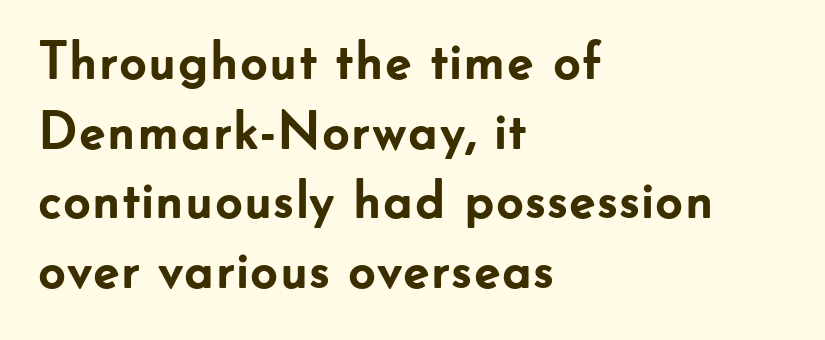
Q: Is the text bold? A: Yes.
Q: Is the text italic (slanted)? A: No, it is upright.
Q: Is the typeface a serif or a sans-serif typeface? A: Sans-serif.
Q: Is the text underlined? A: No.
Q: How is the paragraph aligned? A: Left-aligned.
Q: Is the spacing between letters normal or unusually wide? A: Normal.
Q: Is the spacing between lines tight, normal or loose? A: Normal.
Q: Width (condensed, normal, or wide)? A: Normal.
Q: Stroke contrast? A: Low.
Q: x-height? A: Small.
Q: Monospaced? A: No.
